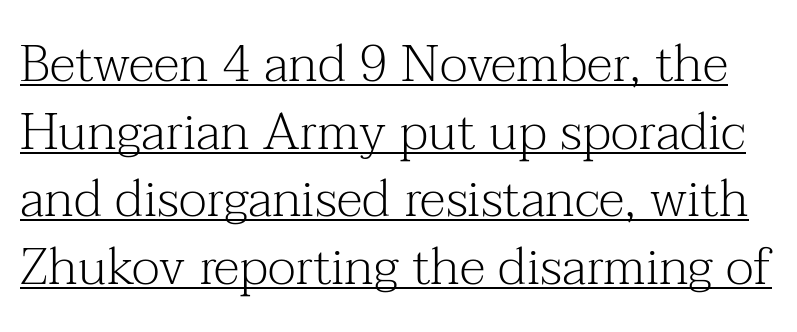
The image shows 52 px light serif type, upright; set normal line spacing (1.3x), normal letter spacing, underlined; medium stroke contrast and a medium x-height.
